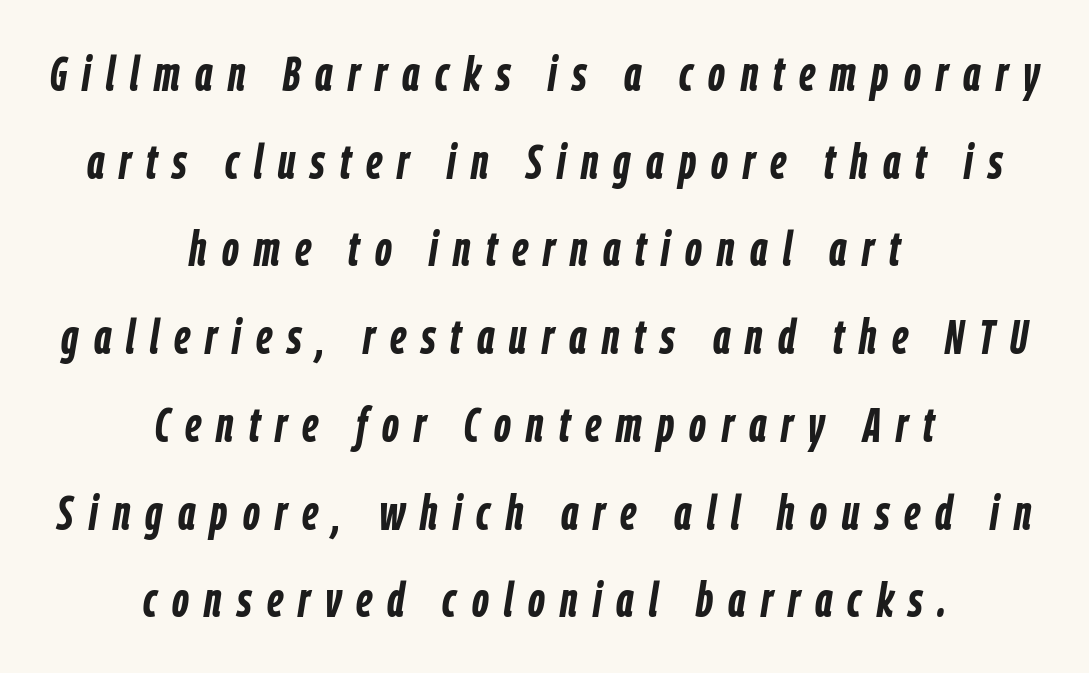
The image shows 49 px semibold, condensed type, italic (leaning right); set centered, line spacing 1.79x, unusually wide letter spacing (+0.31 em), not underlined; low stroke contrast and a medium x-height.
